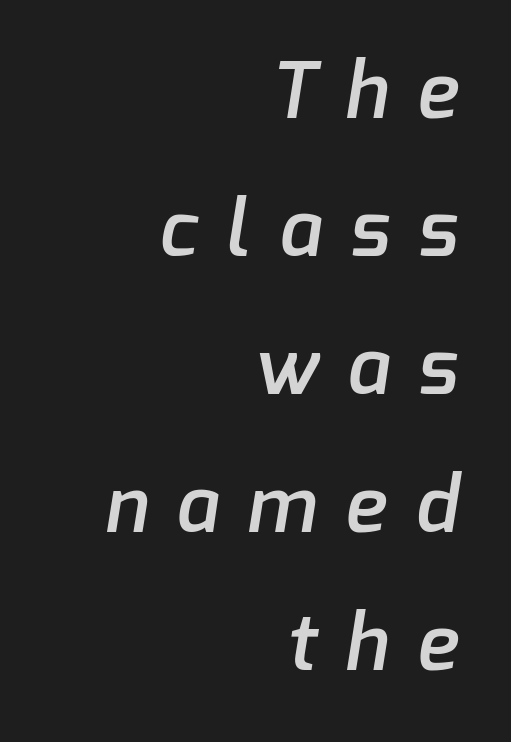
Q: Is the text bold? A: Semi-bold.
Q: Is the typeface a serif or a sans-serif typeface? A: Sans-serif.
Q: Is the text underlined? A: No.
Q: How is the paragraph aligned? A: Right-aligned.
Q: Is the spacing between letters normal or unusually wide? A: Unusually wide.
Q: Width (condensed, normal, or wide)? A: Normal.
Q: Stroke contrast? A: Low.
Q: x-height? A: Medium.
Q: Monospaced? A: No.
